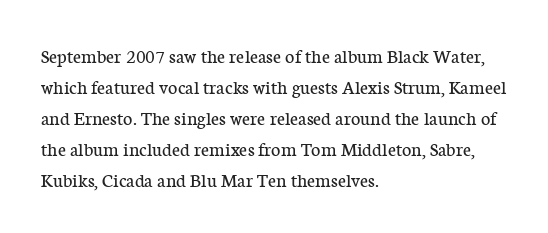
{"italic": "no", "bold": "no", "underline": "no", "align": "left", "line_spacing": "normal", "line_spacing_ratio": 1.55, "letter_spacing": "normal", "letter_spacing_em": 0.0, "glyph_px": 20}
